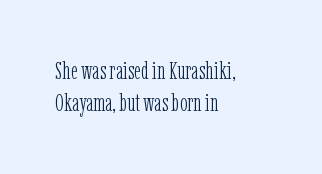
{"italic": "no", "bold": "no", "underline": "no", "align": "left", "line_spacing": "normal", "line_spacing_ratio": 1.29, "letter_spacing": "normal", "letter_spacing_em": 0.0, "glyph_px": 25}
